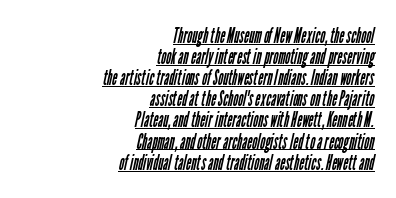
Q: Is the text bold? A: No.
Q: Is the text underlined? A: Yes.
Q: How is the paragraph aligned? A: Right-aligned.
Q: Is the spacing between letters normal or unusually wide? A: Normal.
Q: Is the spacing between lines tight, normal or loose? A: Tight.
